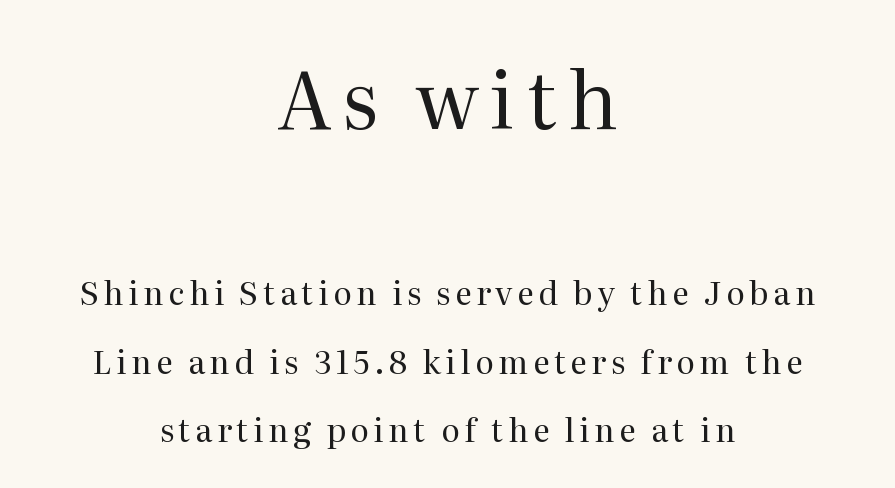
Q: Is the text bold? A: No.
Q: Is the text italic (slanted)? A: No, it is upright.
Q: Is the typeface a serif or a sans-serif typeface? A: Serif.
Q: Is the text underlined? A: No.
Q: How is the paragraph aligned? A: Centered.
Q: Is the spacing between lines tight, normal or loose? A: Loose.
Q: Which block of text is set in a larger size, the first (top) or the second (bottom)? A: The first (top) one.
Q: Width (condensed, normal, or wide)? A: Normal.
Q: Stroke contrast? A: Medium.
Q: x-height? A: Medium.
Q: Monospaced? A: No.
